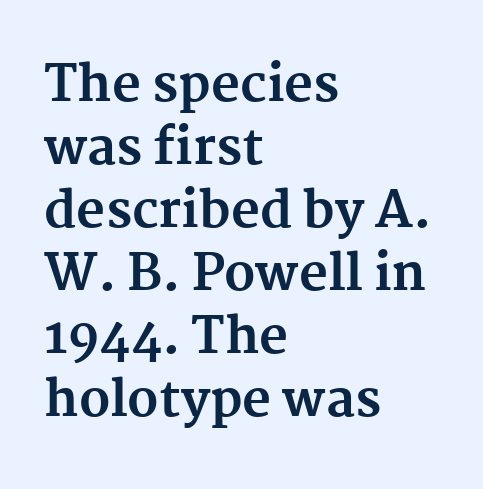
{"serif": "yes", "italic": "no", "bold": "yes", "weight": "bold", "width": "normal", "stroke_contrast": "medium", "x_height": "medium", "monospaced": "no", "underline": "no", "align": "left", "line_spacing": "normal", "line_spacing_ratio": 1.26, "letter_spacing": "normal", "letter_spacing_em": 0.0, "glyph_px": 50}
